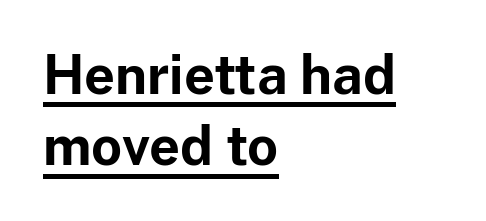
Q: Is the text bold? A: Yes.
Q: Is the text italic (slanted)? A: No, it is upright.
Q: Is the typeface a serif or a sans-serif typeface? A: Sans-serif.
Q: Is the text underlined? A: Yes.
Q: How is the paragraph aligned? A: Left-aligned.
Q: Is the spacing between letters normal or unusually wide? A: Normal.
Q: Is the spacing between lines tight, normal or loose? A: Normal.
Q: Width (condensed, normal, or wide)? A: Normal.
Q: Stroke contrast? A: Low.
Q: x-height? A: Medium.
Q: Monospaced? A: No.
